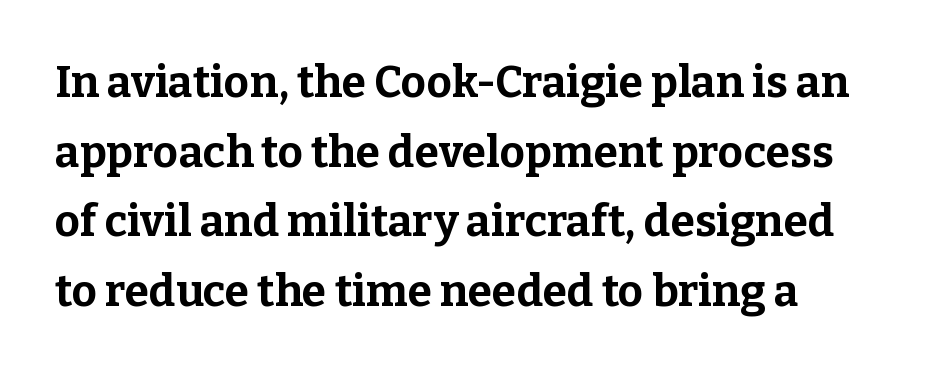
The image shows 44 px bold serif type, upright; set normal line spacing (1.58x), normal letter spacing, not underlined; low stroke contrast and a medium x-height.
